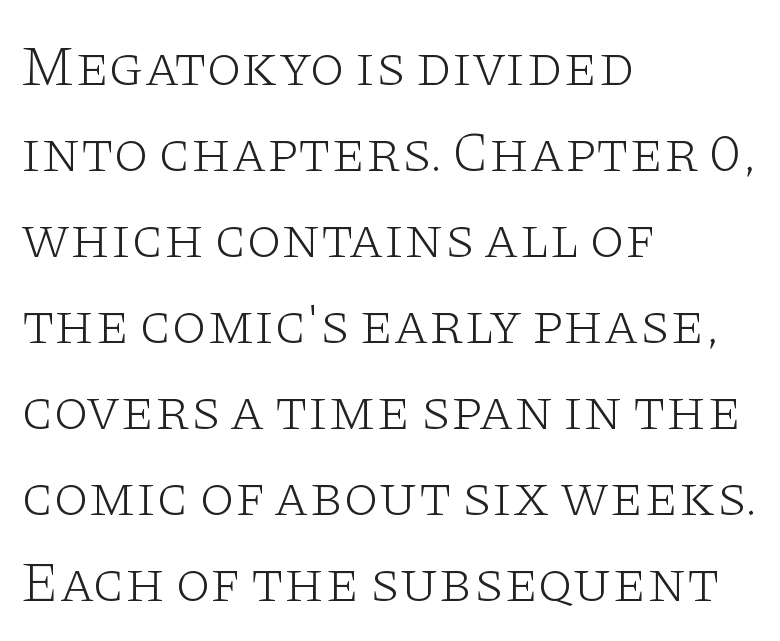
{"serif": "yes", "italic": "no", "bold": "no", "weight": "light", "width": "wide", "stroke_contrast": "low", "x_height": "large", "monospaced": "no", "underline": "no", "align": "left", "line_spacing": "normal", "line_spacing_ratio": 1.51, "letter_spacing": "normal", "letter_spacing_em": 0.0, "glyph_px": 57}
